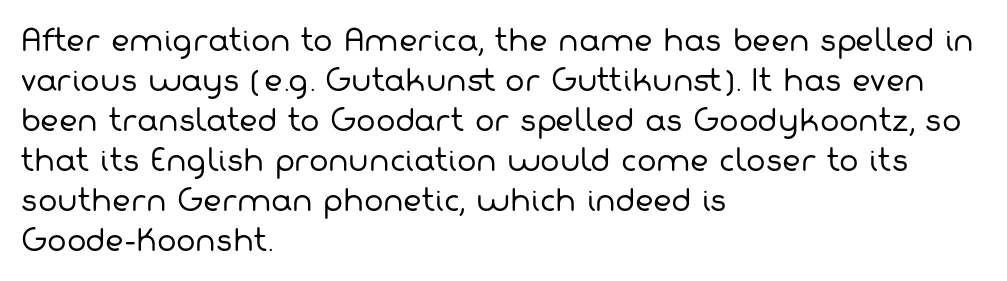
{"serif": "no", "bold": "no", "weight": "regular", "width": "normal", "stroke_contrast": "low", "x_height": "medium", "monospaced": "no", "underline": "no", "align": "left", "line_spacing": "normal", "line_spacing_ratio": 1.38, "letter_spacing": "normal", "letter_spacing_em": 0.0, "glyph_px": 29}
